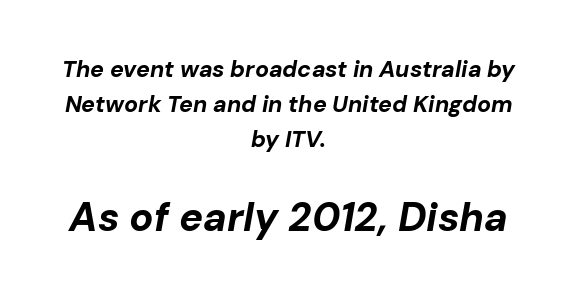
The image shows 40 px bold type, italic (leaning right); set centered, normal line spacing (1.52x), normal letter spacing, not underlined; the second (bottom) block is 1.74x larger; low stroke contrast and a medium x-height.
